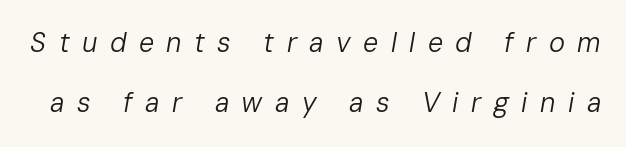
The image shows 27 px text type, italic (leaning right); set loose line spacing (2.24x), unusually wide letter spacing (+0.46 em), not underlined.
